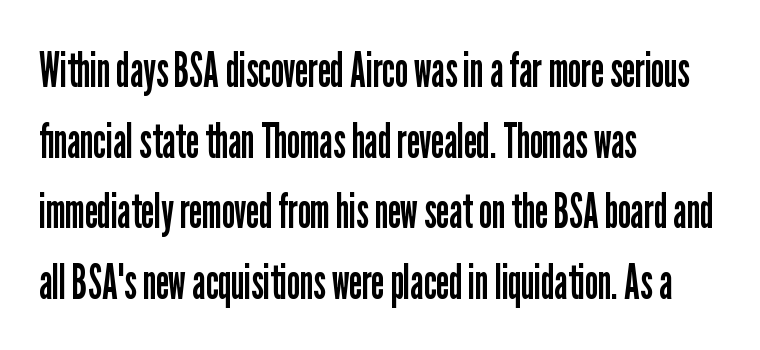
{"serif": "no", "italic": "no", "bold": "no", "weight": "regular", "width": "condensed", "stroke_contrast": "low", "x_height": "medium", "monospaced": "no", "underline": "no", "align": "left", "line_spacing": "normal", "line_spacing_ratio": 1.44, "letter_spacing": "normal", "letter_spacing_em": 0.0, "glyph_px": 49}
